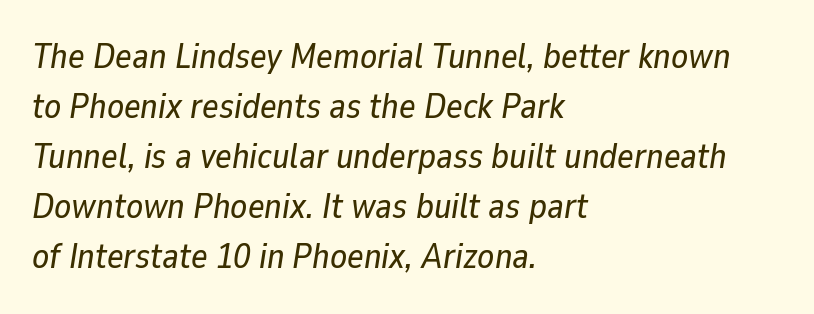
Students, observe: this is what conventionally led text looks like. Words appear dense and cohesive because spacing is normal. This sample has the flowing, uneven cadence of proportional lettering. Yep, that's italic — everything's leaning.
